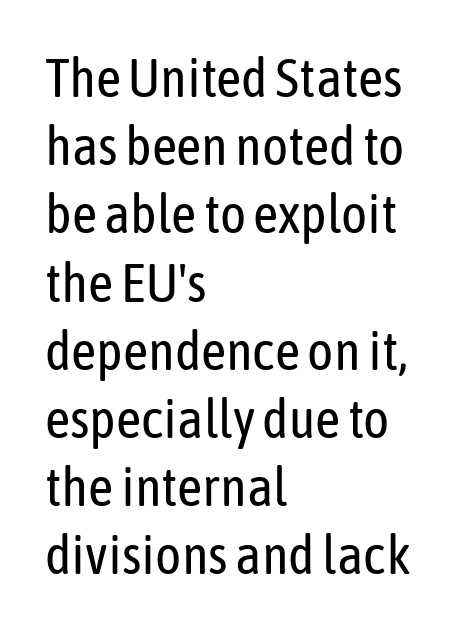
The lines are quadded left. Stem width sits at or under what a default text font uses. I'd call this a sans setting — the letters go barefoot. The font's upright variant was chosen for this text. Think of a printed novel: that variable character pitch is what you see here. A bare baseline throughout the passage.
